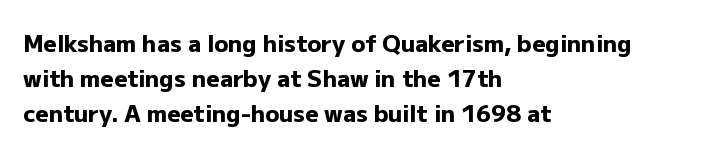
{"italic": "no", "bold": "yes", "underline": "no", "align": "left", "line_spacing": "normal", "line_spacing_ratio": 1.52, "letter_spacing": "normal", "letter_spacing_em": 0.0, "glyph_px": 23}
